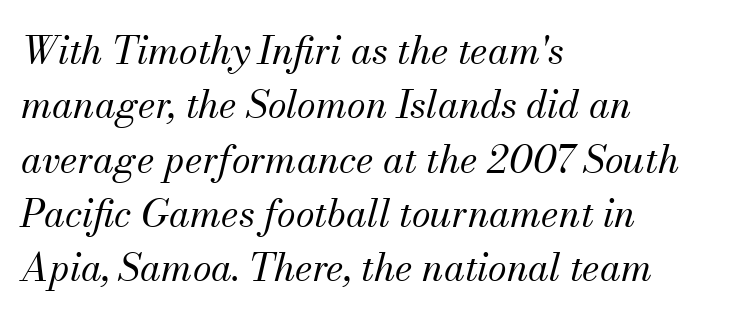
Q: Is the text bold? A: No.
Q: Is the text italic (slanted)? A: Yes, it leans right by about 13 degrees.
Q: Is the typeface a serif or a sans-serif typeface? A: Serif.
Q: Is the text underlined? A: No.
Q: How is the paragraph aligned? A: Left-aligned.
Q: Is the spacing between letters normal or unusually wide? A: Normal.
Q: Is the spacing between lines tight, normal or loose? A: Normal.
Q: Width (condensed, normal, or wide)? A: Normal.
Q: Stroke contrast? A: Medium.
Q: x-height? A: Small.
Q: Monospaced? A: No.
